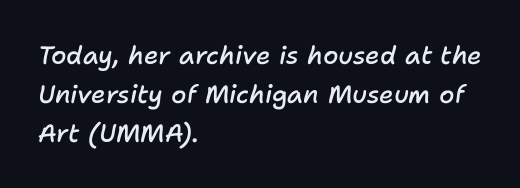
Would a proofreader flag this as italicized? Yes. If you measured baseline to baseline, you'd find a middling distance. The gaps between neighbouring characters are ordinary and unremarkable. How heavy is the stroke? Medium-heavy — a semibold, shy of bold. The glyphs are unaccompanied by any horizontal stroke below them.
